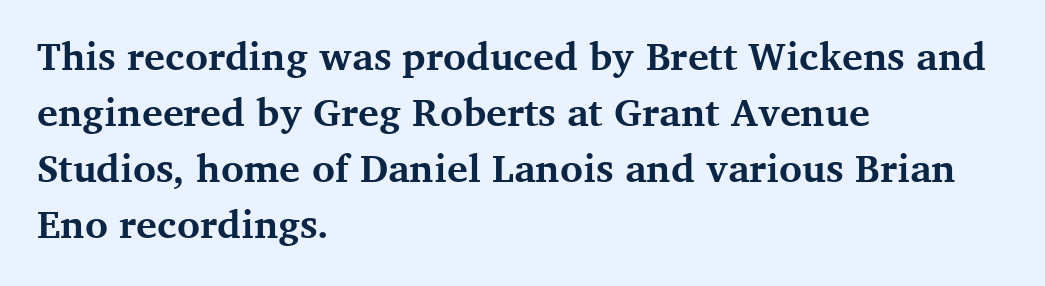
You could call the tracking neutral — neither tight nor loose. What kind of face is this? One with serifs. A normal amount of white space separates one row of letters from the next. These words are printed bold, with thick strokes throughout. Each letter keeps its own natural width here, so spacing adapts to shape.
